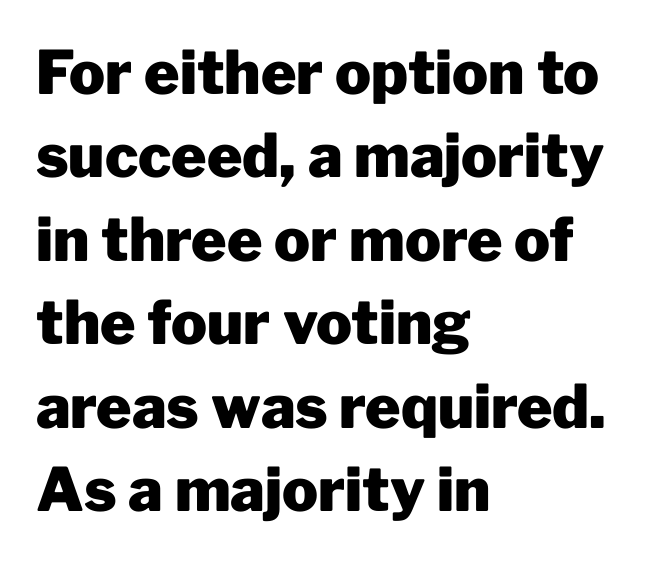
The rendering uses a moderate line-height, typical for paragraphs. The lines in this sample share a left origin and differ only in where they stop. The tracking reads as untouched default to a designer's eye. Descenders hang freely into open space.
